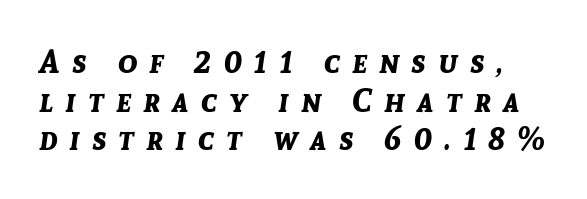
Style check: oblique. The glyphs have the mass of a bold cut. Here the designer chose a conventional face with non-uniform glyph widths. How are the letters spaced? Widely, with obvious added tracking. The words here are not underlined.
